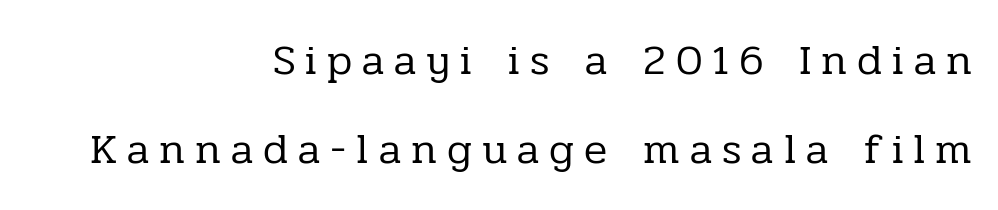
Q: Is the text bold? A: No.
Q: Is the text italic (slanted)? A: No, it is upright.
Q: Is the typeface a serif or a sans-serif typeface? A: Serif.
Q: Is the text underlined? A: No.
Q: How is the paragraph aligned? A: Right-aligned.
Q: Is the spacing between letters normal or unusually wide? A: Unusually wide.
Q: Is the spacing between lines tight, normal or loose? A: Loose.
Q: Width (condensed, normal, or wide)? A: Normal.
Q: Stroke contrast? A: Low.
Q: x-height? A: Medium.
Q: Monospaced? A: No.
